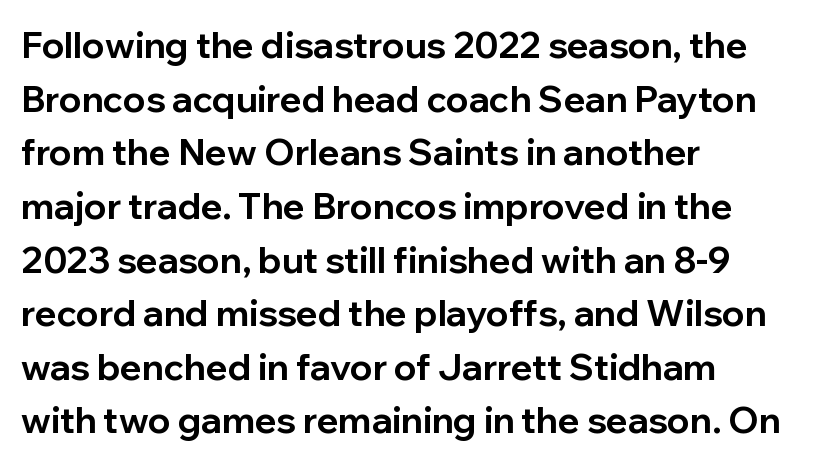
Q: Is the text bold? A: Yes.
Q: Is the text italic (slanted)? A: No, it is upright.
Q: Is the typeface a serif or a sans-serif typeface? A: Sans-serif.
Q: Is the text underlined? A: No.
Q: How is the paragraph aligned? A: Left-aligned.
Q: Is the spacing between letters normal or unusually wide? A: Normal.
Q: Is the spacing between lines tight, normal or loose? A: Normal.
Q: Width (condensed, normal, or wide)? A: Normal.
Q: Stroke contrast? A: Low.
Q: x-height? A: Medium.
Q: Monospaced? A: No.
